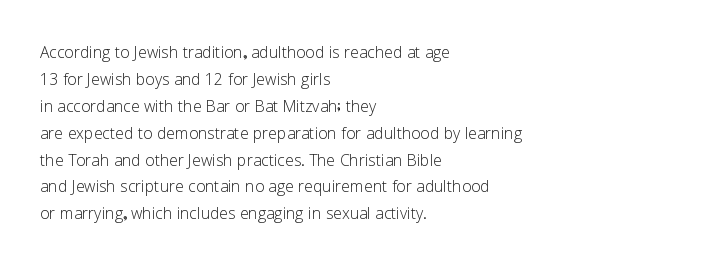
{"italic": "no", "bold": "no", "underline": "no", "align": "left", "line_spacing": "normal", "line_spacing_ratio": 1.28, "letter_spacing": "normal", "letter_spacing_em": 0.0, "glyph_px": 21}
